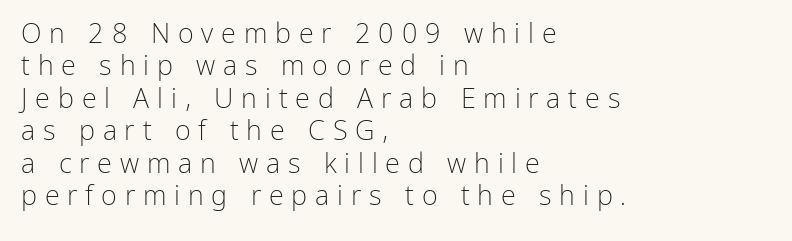
Compared with a centered layout, this one pins lines to the left instead. The weight would be labelled regular, book, light, or lighter still. Tracking here is generous; glyphs stand well apart from one another. Only glyphs here, with clear space below each row. No italicization has been applied; the sample stays upright.
